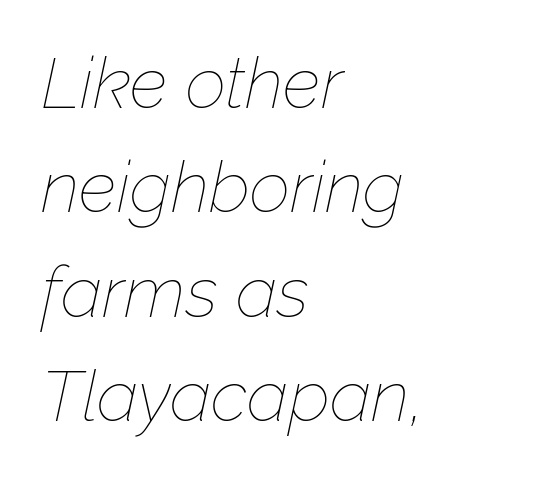
Line beginnings align vertically; line endings do not. Do the characters align in a grid? No, the font is proportional. The face used here has a pronounced slope to its letters. These lines sit exactly where default settings would place them.
